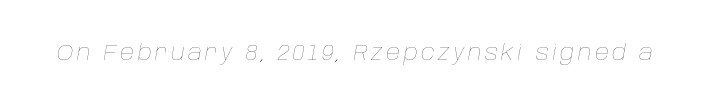
The image shows 22 px text type, italic (leaning right); set not underlined.
